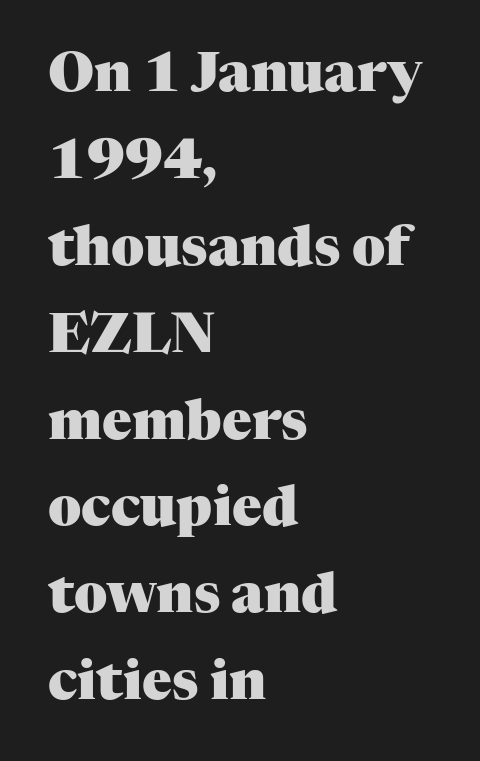
Unlike a clean sans, this face finishes its strokes with serifs. The rendering uses natural spacing where letterforms have individual widths. Do the letters lean? They stand straight. Summary of vertical rhythm: regular, with standard interline spacing.
